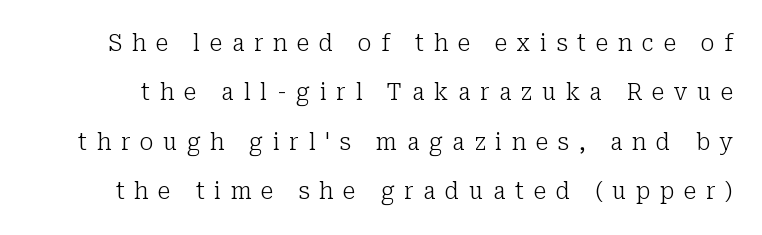
The image shows 23 px text type, upright; set loose line spacing (2.15x), unusually wide letter spacing (+0.42 em), not underlined.
